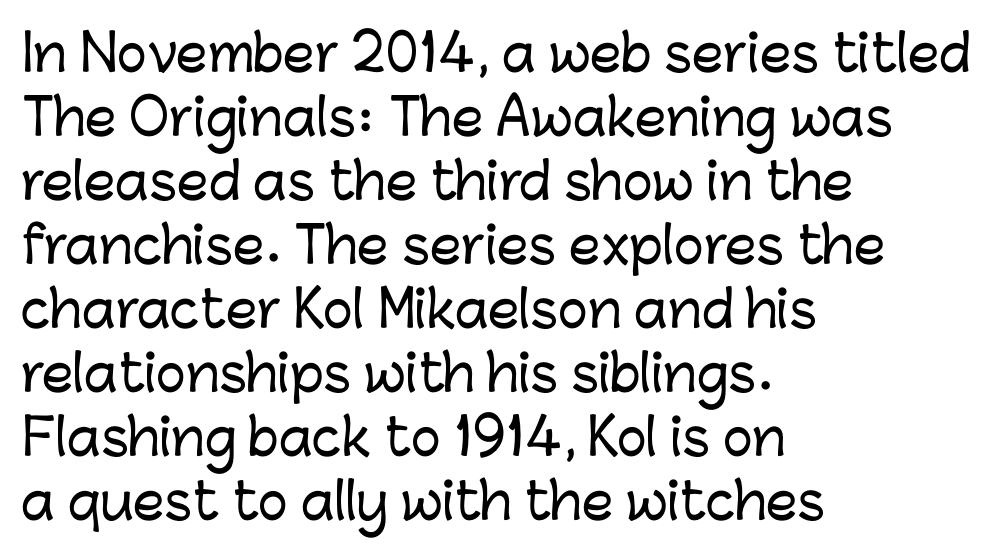
{"serif": "no", "italic": "no", "width": "normal", "stroke_contrast": "low", "x_height": "medium", "monospaced": "no", "underline": "no", "align": "left", "line_spacing": "normal", "line_spacing_ratio": 1.28, "letter_spacing": "normal", "letter_spacing_em": 0.0, "glyph_px": 50}
